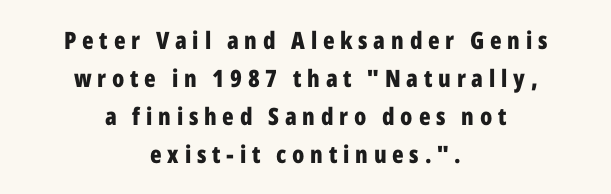
Q: Is the text bold? A: Yes.
Q: Is the text italic (slanted)? A: No, it is upright.
Q: Is the text underlined? A: No.
Q: How is the paragraph aligned? A: Centered.
Q: Is the spacing between letters normal or unusually wide? A: Unusually wide.
Q: Is the spacing between lines tight, normal or loose? A: Normal.
